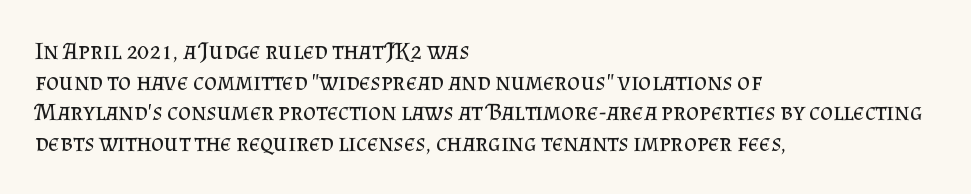
The letters look calm and open, with moderate or lighter stems. Descenders are the only things crossing below the line. Left-aligned paragraph, ragged on the right. Short note: letters normally spaced.
